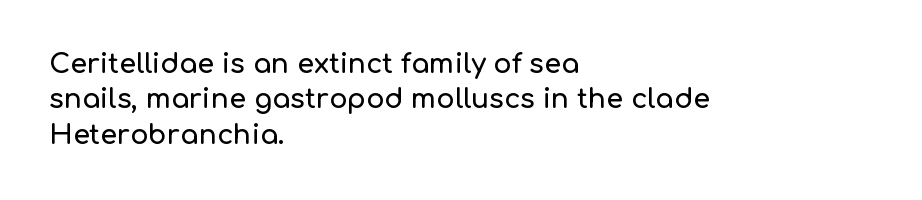
Interline gaps are of average width in this sample. The axis of the letterforms is exactly vertical. Casual observation: everything's shoved over to the left. These lines keep a tight, regular rhythm from letter to letter. Unmarked baselines from the first word to the last.
